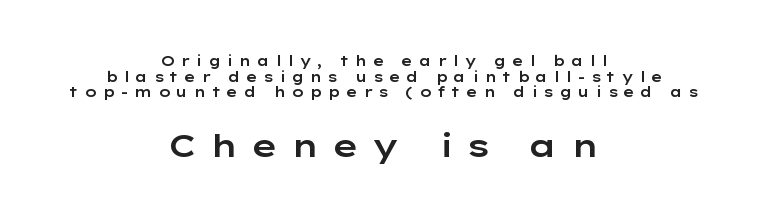
Character widths vary here, with narrow letters taking less room than wide ones. Designer's note — italics off, roman on. Is the block centered? Yes — each line is placed symmetrically about the middle. Between one letter and the next there's a generous, obvious gap. The lines are packed closely together with very little leading.
